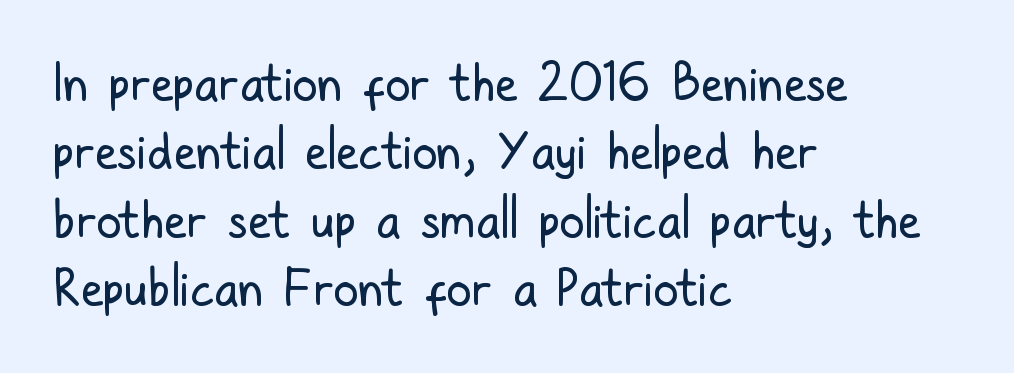
The letters sit at their default tracking, neither squeezed nor spread. The font's upright variant was chosen for this text. No word sits above an underline. Spacing verdict: proportional, widths tailored to each character.
